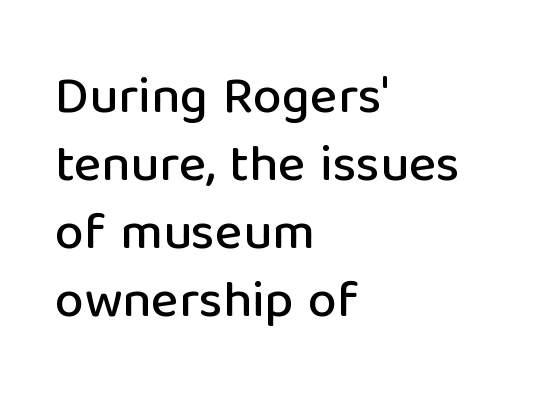
The image shows 52 px sans-serif type, upright; set left-aligned, normal line spacing (1.31x), normal letter spacing, not underlined; low stroke contrast and a medium x-height.
